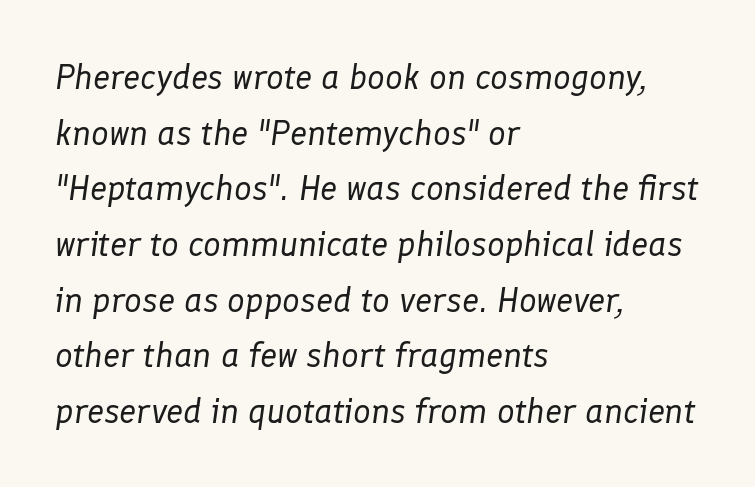
The image shows 35 px regular-weight type, italic (leaning right); set left-aligned, normal line spacing (1.59x), normal letter spacing, not underlined; low stroke contrast and a medium x-height.
